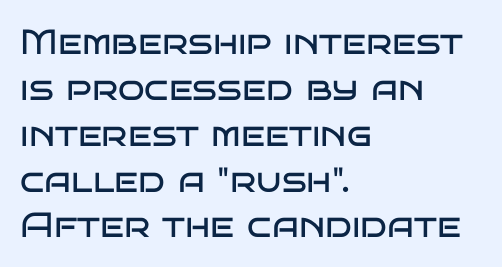
The rendering anchors every line to the left-hand side. Any mark beneath the type? The region is blank. Are there feet on the stems? There aren't — it's a sans. Vertical stems look standard width or narrower in stroke. No extra tracking has been applied to these lines.
